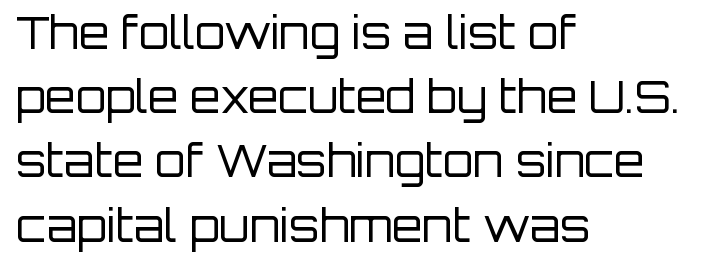
The image shows 44 px regular-weight sans-serif type, upright; set left-aligned, normal line spacing (1.46x), normal letter spacing, not underlined; low stroke contrast and a large x-height.
